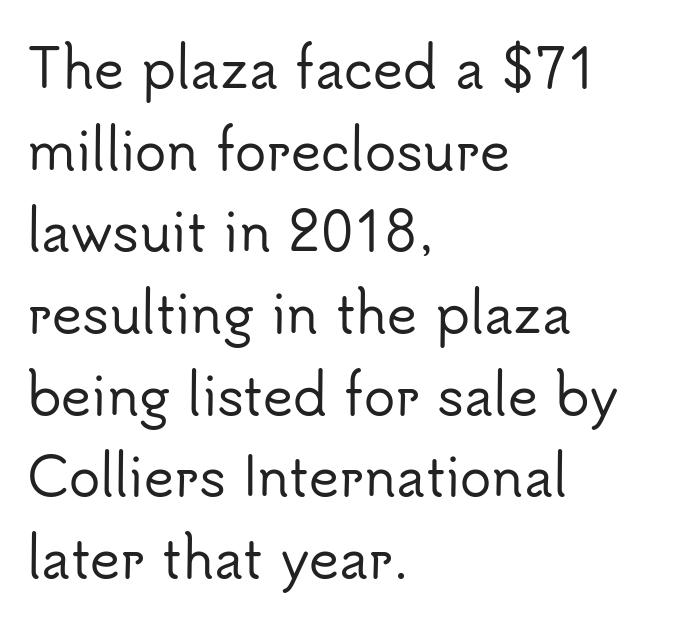
The image shows 52 px sans-serif type, upright; set left-aligned, normal line spacing (1.57x), normal letter spacing, not underlined; low stroke contrast and a small x-height.
